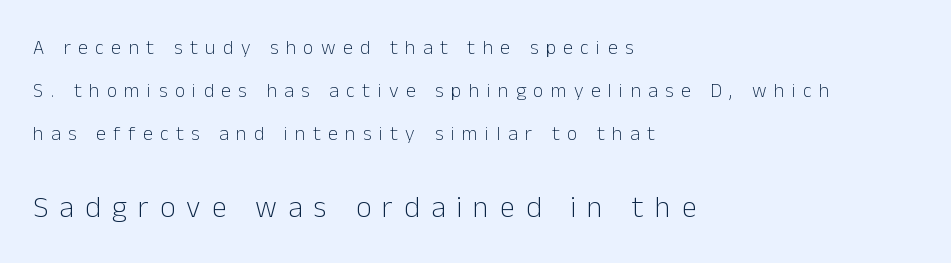
Q: Is the text bold? A: No.
Q: Is the text italic (slanted)? A: No, it is upright.
Q: Is the typeface a serif or a sans-serif typeface? A: Sans-serif.
Q: Is the text underlined? A: No.
Q: How is the paragraph aligned? A: Left-aligned.
Q: Is the spacing between letters normal or unusually wide? A: Unusually wide.
Q: Is the spacing between lines tight, normal or loose? A: Loose.
Q: Which block of text is set in a larger size, the first (top) or the second (bottom)? A: The second (bottom) one.
Q: Width (condensed, normal, or wide)? A: Normal.
Q: Stroke contrast? A: Low.
Q: x-height? A: Medium.
Q: Monospaced? A: No.
